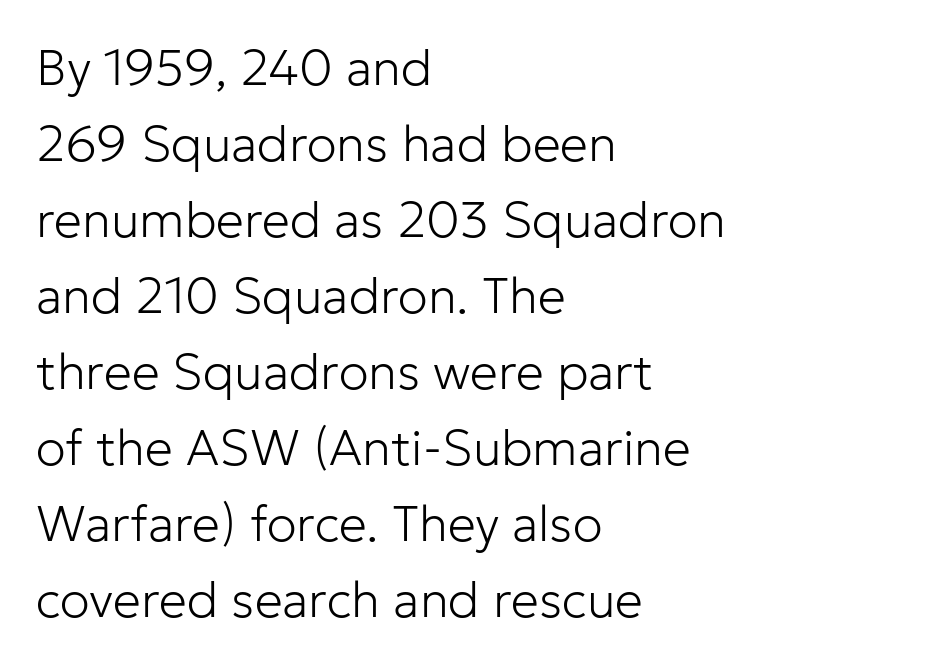
Character widths vary here, with narrow letters taking less room than wide ones. The type is set solid horizontally, with unmodified tracking. Tall strokes in this sample are plumb rather than angled. Each row of text sits above clean, open space. Examine the stroke ends and you'll find no serifs. Typeset ragged right — the left edge is the straight one.
